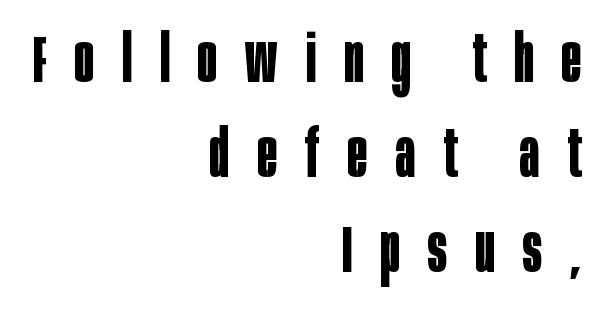
{"serif": "no", "italic": "no", "bold": "yes", "weight": "bold", "width": "condensed", "stroke_contrast": "low", "x_height": "large", "monospaced": "no", "underline": "no", "align": "right", "line_spacing": "normal", "line_spacing_ratio": 1.46, "letter_spacing": "wide", "letter_spacing_em": 0.43, "glyph_px": 65}
